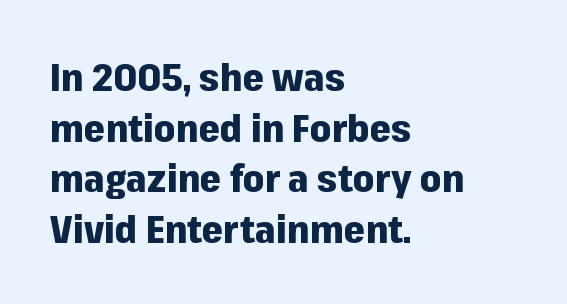
{"serif": "no", "italic": "no", "bold": "yes", "weight": "heavy", "width": "normal", "stroke_contrast": "low", "x_height": "medium", "monospaced": "no", "underline": "no", "align": "left", "line_spacing": "normal", "line_spacing_ratio": 1.33, "letter_spacing": "normal", "letter_spacing_em": 0.0, "glyph_px": 38}
